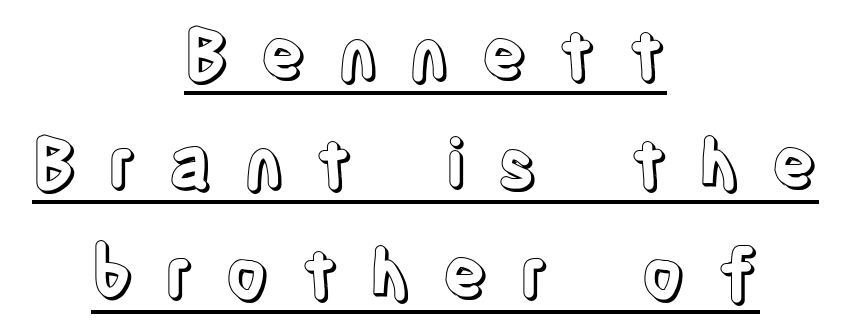
The letters advance in unequal steps, a hallmark of proportional type. Baseline-to-baseline distance is the conventional proportion of letter height. The passage shown is underscored from start to finish. Spacing between characters has been opened up far beyond the box default.
